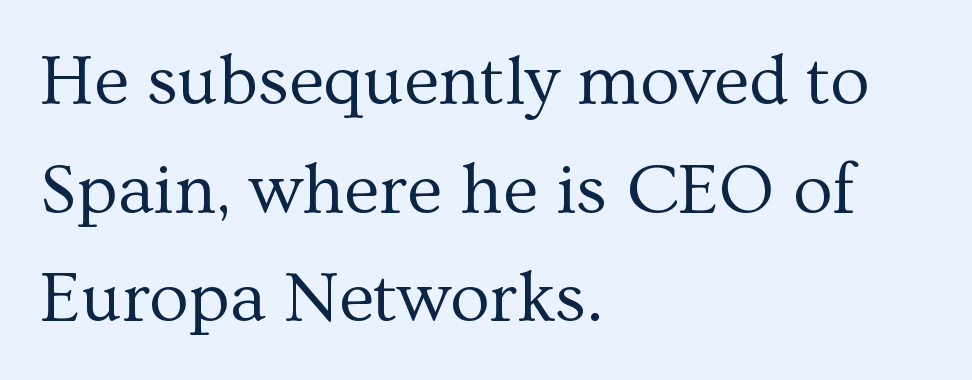
The image shows 72 px regular-weight serif type, upright; set left-aligned, normal line spacing (1.51x), normal letter spacing, not underlined; medium stroke contrast and a medium x-height.
